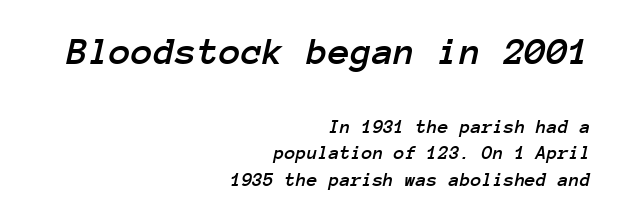
The image shows 40 px text type, italic (leaning right), monospaced; set right-aligned, normal line spacing (1.32x), normal letter spacing, not underlined; the first (top) block is 2.0x larger; low stroke contrast and a medium x-height.
